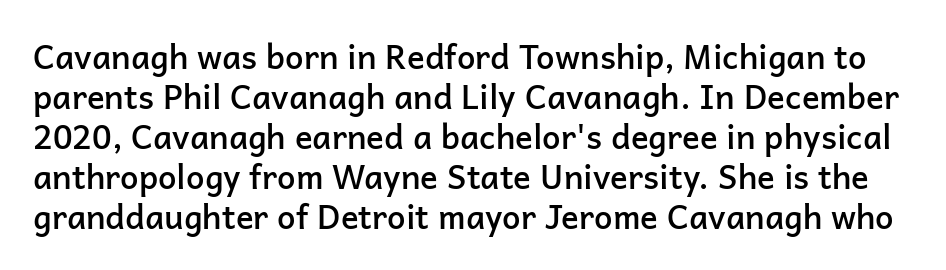
{"serif": "no", "italic": "no", "bold": "semi", "weight": "semibold", "width": "normal", "stroke_contrast": "low", "x_height": "medium", "monospaced": "no", "underline": "no", "line_spacing_ratio": 1.21, "letter_spacing": "normal", "letter_spacing_em": 0.0, "glyph_px": 33}
